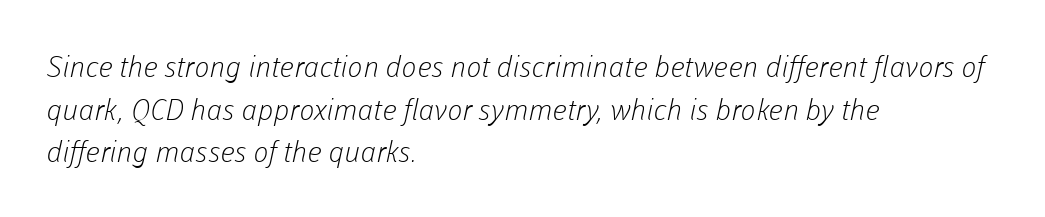
The image shows 29 px light sans-serif type; set left-aligned, normal line spacing (1.47x), normal letter spacing, not underlined; low stroke contrast and a medium x-height.
